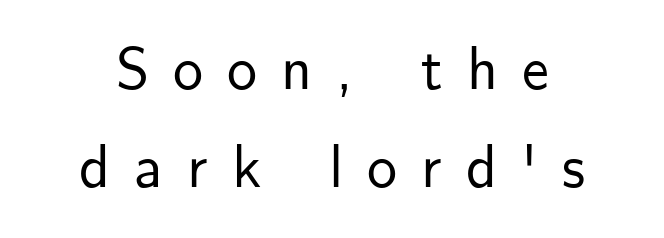
Q: Is the text italic (slanted)? A: No, it is upright.
Q: Is the typeface a serif or a sans-serif typeface? A: Sans-serif.
Q: Is the text underlined? A: No.
Q: Is the spacing between letters normal or unusually wide? A: Unusually wide.
Q: Is the spacing between lines tight, normal or loose? A: Normal.
Q: Width (condensed, normal, or wide)? A: Normal.
Q: Stroke contrast? A: Low.
Q: x-height? A: Small.
Q: Monospaced? A: No.
